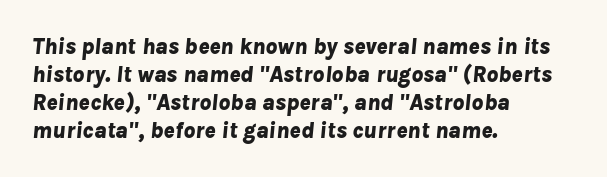
{"italic": "yes", "lean": "right", "slant_degrees": 8, "bold": "yes", "underline": "no", "align": "left", "line_spacing_ratio": 1.22, "letter_spacing": "normal", "letter_spacing_em": 0.0, "glyph_px": 23}
